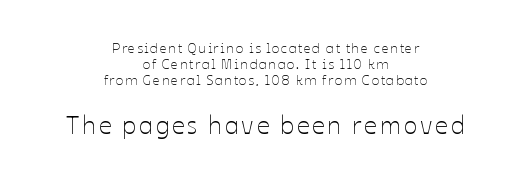
The image shows 25 px text type, upright; set centered, tight line spacing (1.14x), not underlined; the second (bottom) block is 1.79x larger.
